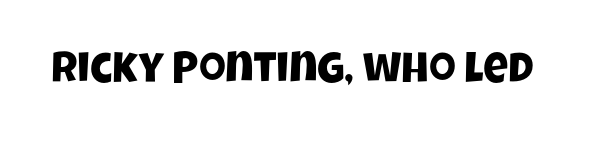
The image shows 43 px condensed sans-serif type; set normal letter spacing, not underlined; low stroke contrast and a large x-height.
